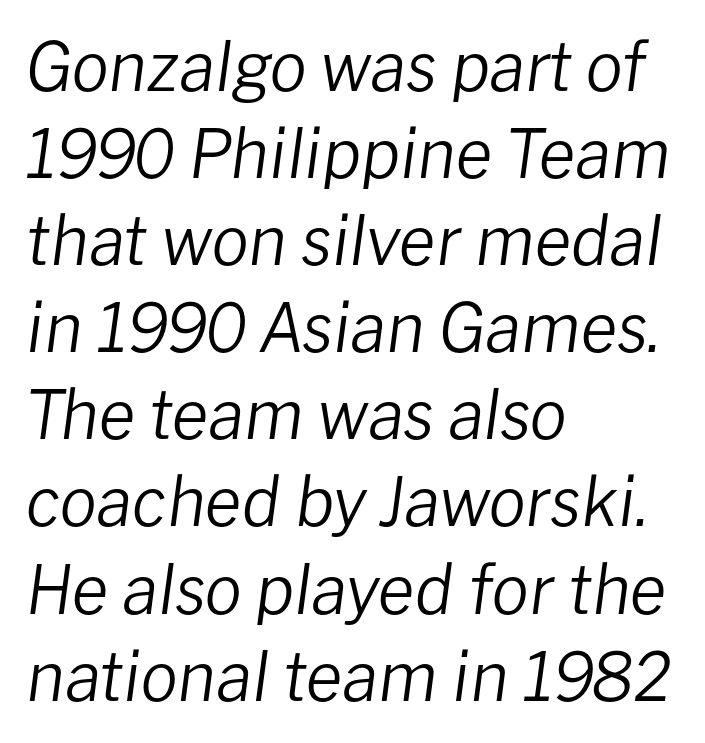
Observe the ordinary spacing: letters are neighbours, not strangers. Emphasis-style slanted type is in use. You could not count columns in this text — the font is proportionally spaced. Summary of weight: not heavy and not bold.
